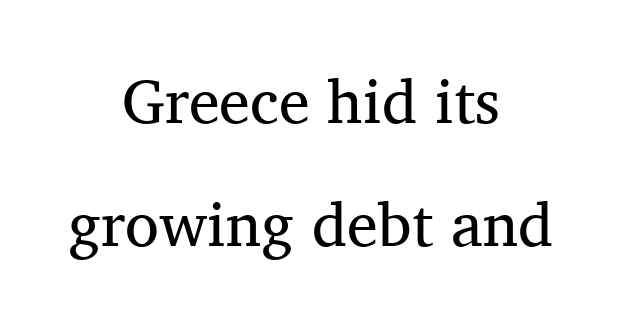
{"serif": "yes", "italic": "no", "bold": "no", "weight": "regular", "width": "normal", "stroke_contrast": "medium", "x_height": "medium", "monospaced": "no", "underline": "no", "align": "center", "line_spacing": "loose", "line_spacing_ratio": 1.98, "letter_spacing": "normal", "letter_spacing_em": 0.0, "glyph_px": 62}
